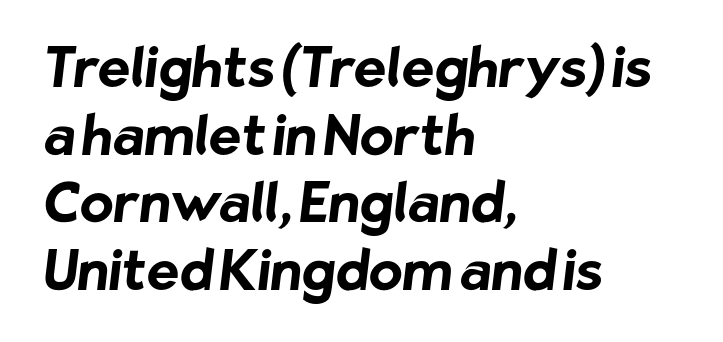
The image shows 55 px bold sans-serif type; set left-aligned, line spacing 1.23x, normal letter spacing, not underlined; low stroke contrast and a medium x-height.
